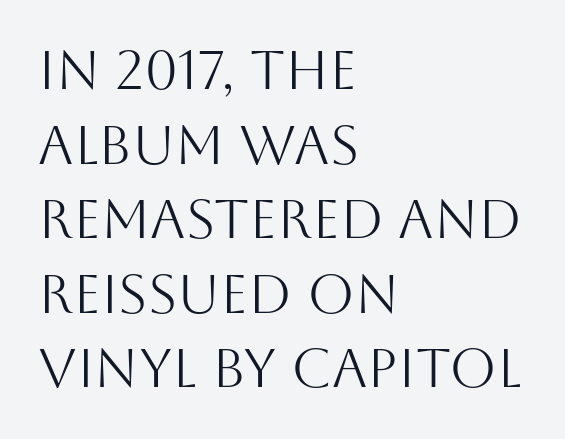
The image shows 54 px light sans-serif type, upright; set left-aligned, normal line spacing (1.38x), normal letter spacing, not underlined; medium stroke contrast and a large x-height.
